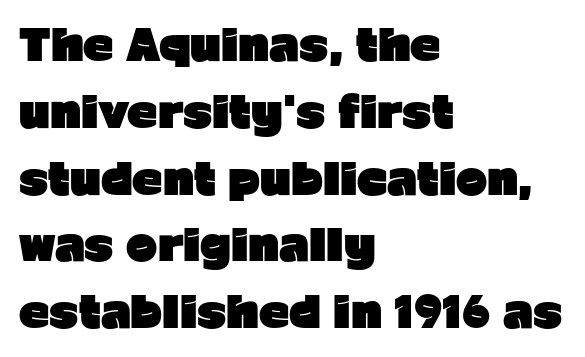
Q: Is the text bold? A: Yes.
Q: Is the text italic (slanted)? A: No, it is upright.
Q: Is the typeface a serif or a sans-serif typeface? A: Sans-serif.
Q: Is the text underlined? A: No.
Q: How is the paragraph aligned? A: Left-aligned.
Q: Is the spacing between letters normal or unusually wide? A: Normal.
Q: Is the spacing between lines tight, normal or loose? A: Normal.
Q: Width (condensed, normal, or wide)? A: Normal.
Q: Stroke contrast? A: Low.
Q: x-height? A: Medium.
Q: Monospaced? A: No.
